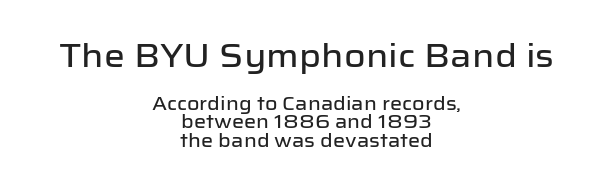
The image shows 33 px sans-serif type, upright; set centered, tight line spacing (0.98x), normal letter spacing, not underlined; the first (top) block is 1.74x larger; low stroke contrast and a medium x-height.
